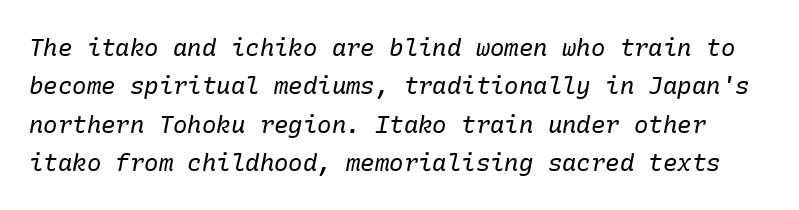
Default kerning and tracking; the words read as compact shapes. What's the leading like? Ordinary, nothing unusual. Bare-footed words on every line. Slant detected: the letters are inclined. Stems here are at most as thick as an everyday book face.
